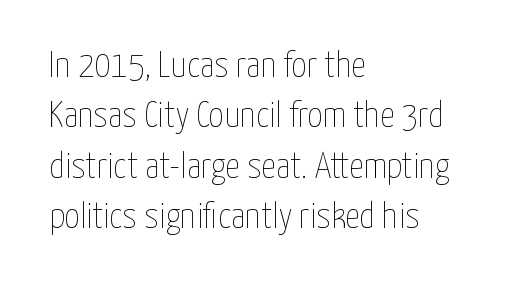
{"italic": "no", "bold": "no", "weight": "thin", "width": "condensed", "stroke_contrast": "low", "x_height": "medium", "monospaced": "no", "underline": "no", "align": "left", "line_spacing": "normal", "line_spacing_ratio": 1.36, "letter_spacing": "normal", "letter_spacing_em": 0.0, "glyph_px": 37}
